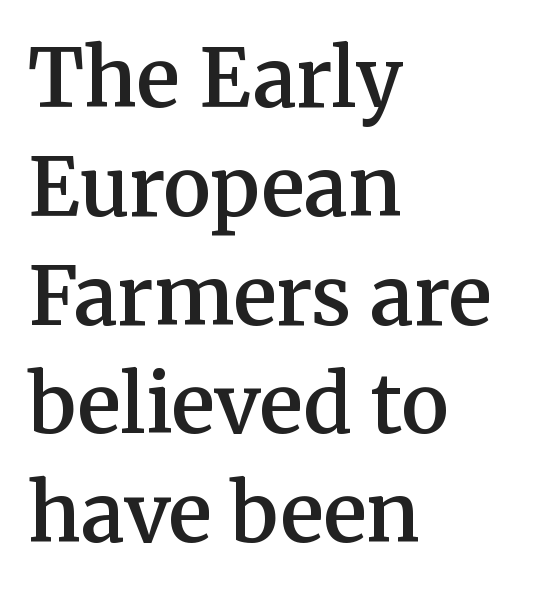
Q: Is the text bold? A: Semi-bold.
Q: Is the text italic (slanted)? A: No, it is upright.
Q: Is the typeface a serif or a sans-serif typeface? A: Serif.
Q: Is the text underlined? A: No.
Q: How is the paragraph aligned? A: Left-aligned.
Q: Is the spacing between letters normal or unusually wide? A: Normal.
Q: Is the spacing between lines tight, normal or loose? A: Normal.
Q: Width (condensed, normal, or wide)? A: Normal.
Q: Stroke contrast? A: Medium.
Q: x-height? A: Medium.
Q: Monospaced? A: No.
